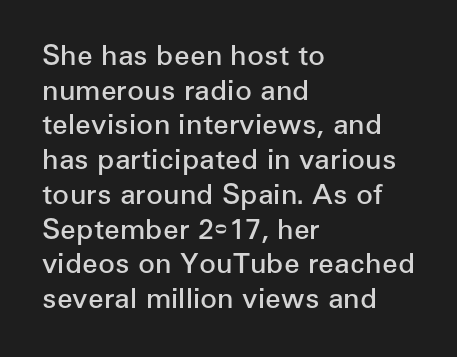
Q: Is the text bold? A: Semi-bold.
Q: Is the text italic (slanted)? A: No, it is upright.
Q: Is the typeface a serif or a sans-serif typeface? A: Sans-serif.
Q: Is the text underlined? A: No.
Q: How is the paragraph aligned? A: Left-aligned.
Q: Is the spacing between letters normal or unusually wide? A: Normal.
Q: Width (condensed, normal, or wide)? A: Normal.
Q: Stroke contrast? A: Low.
Q: x-height? A: Medium.
Q: Monospaced? A: No.
